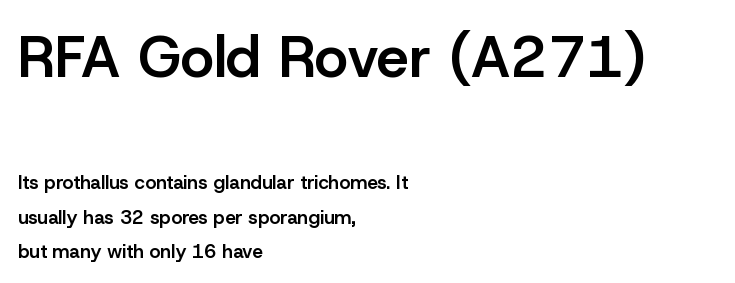
{"serif": "no", "italic": "no", "bold": "semi", "weight": "semibold", "width": "normal", "stroke_contrast": "low", "x_height": "medium", "monospaced": "no", "underline": "no", "align": "left", "line_spacing_ratio": 1.81, "letter_spacing": "normal", "letter_spacing_em": 0.0, "larger_block": "first", "size_ratio": 3.05, "glyph_px": 58}
